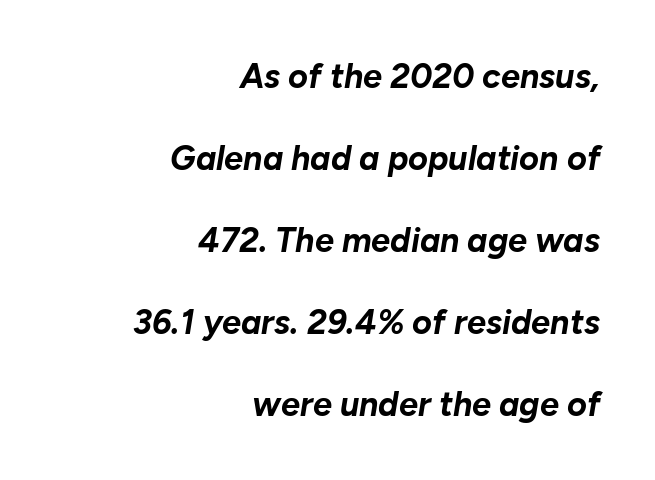
{"italic": "yes", "lean": "right", "slant_degrees": 10, "bold": "yes", "weight": "bold", "width": "normal", "stroke_contrast": "low", "x_height": "medium", "monospaced": "no", "underline": "no", "align": "right", "line_spacing": "loose", "line_spacing_ratio": 2.41, "letter_spacing": "normal", "letter_spacing_em": 0.0, "glyph_px": 34}
